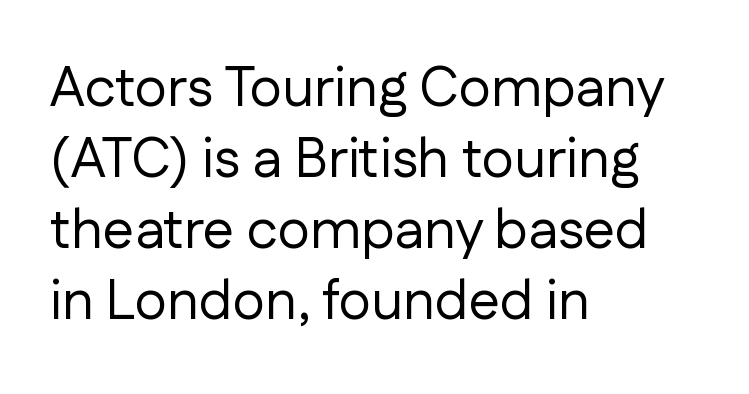
{"serif": "no", "italic": "no", "bold": "no", "weight": "regular", "width": "normal", "stroke_contrast": "low", "x_height": "medium", "monospaced": "no", "underline": "no", "align": "left", "line_spacing": "normal", "line_spacing_ratio": 1.27, "letter_spacing": "normal", "letter_spacing_em": 0.0, "glyph_px": 56}
